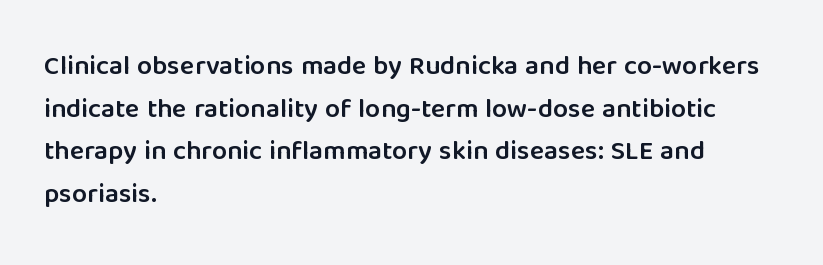
The characters look somewhat weighty, a semibold short of true bold. This sample uses an upright cut, with every glyph sitting square on the baseline. The horizontal fit of the characters is conventional and even. The ragged edge is on the right, which tells us the setting is flush left. This block has exactly the height ordinary leading produces. Glance below the letters and you will spot only blank space.
